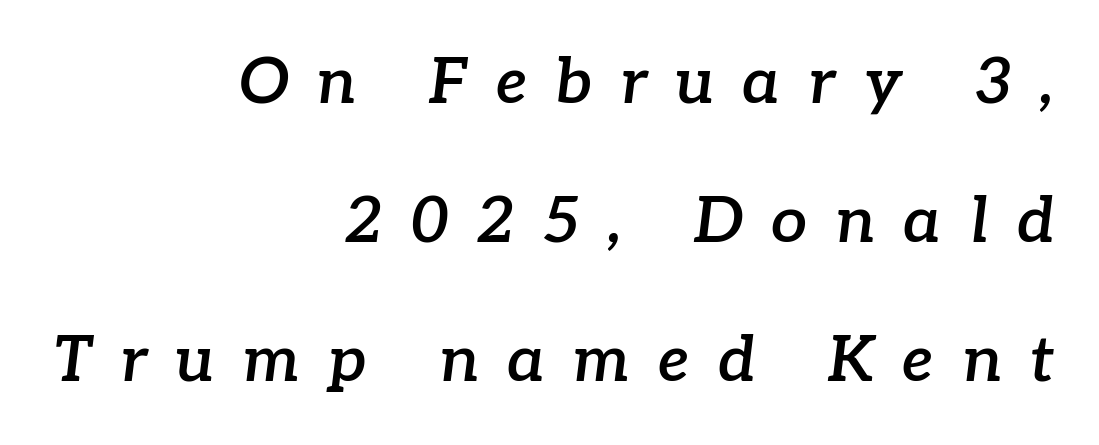
This rendering features lettering with no underline. Letterform terminals end in serifs throughout the passage. Does extra space separate the letters? Yes, quite a lot of it. Students, this is semibold: more ink than regular, less than bold.
